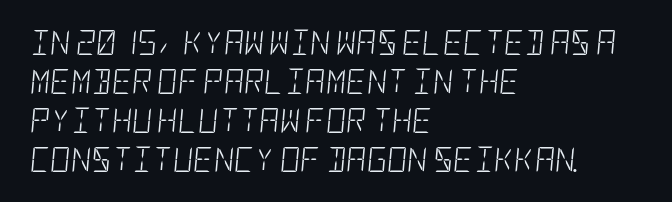
The image shows 25 px text type, italic (leaning right); set left-aligned, normal line spacing (1.56x), normal letter spacing, not underlined.
